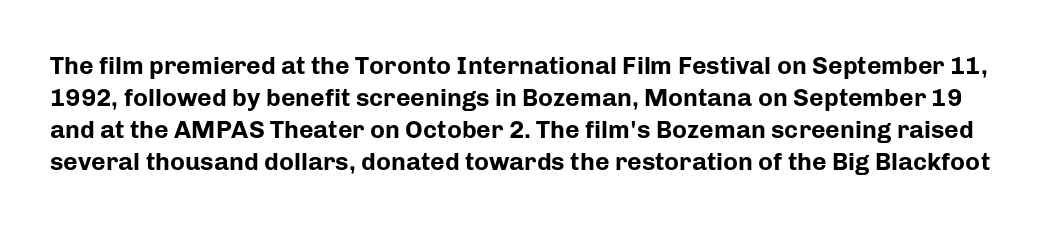
{"italic": "no", "bold": "yes", "underline": "no", "line_spacing": "normal", "line_spacing_ratio": 1.28, "letter_spacing": "normal", "letter_spacing_em": 0.0, "glyph_px": 25}
